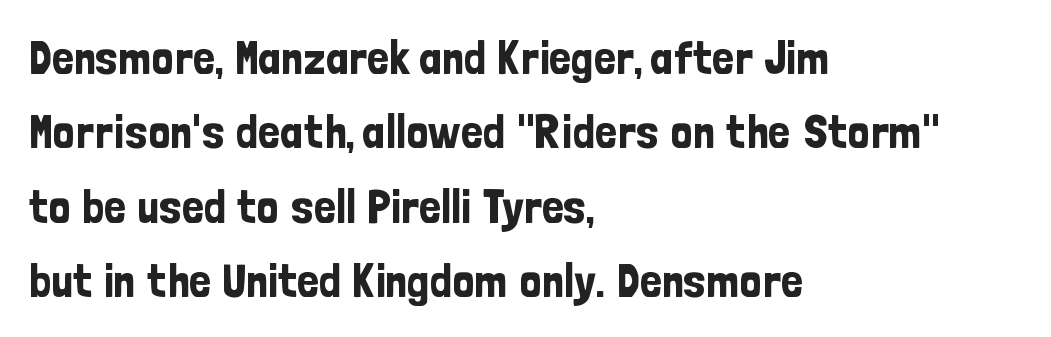
The image shows 48 px condensed sans-serif type, upright; set left-aligned, normal line spacing (1.55x), normal letter spacing, not underlined; low stroke contrast and a medium x-height.
